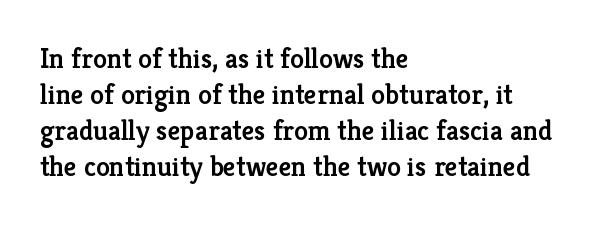
Which margin do the lines hug? The left one — the right edge is uneven. Leading matches the norm, producing a regular column. This rendering features lettering with no underline. The gaps between neighbouring characters are ordinary and unremarkable. A fair bit of extra ink — the face is semibold, not bold.
